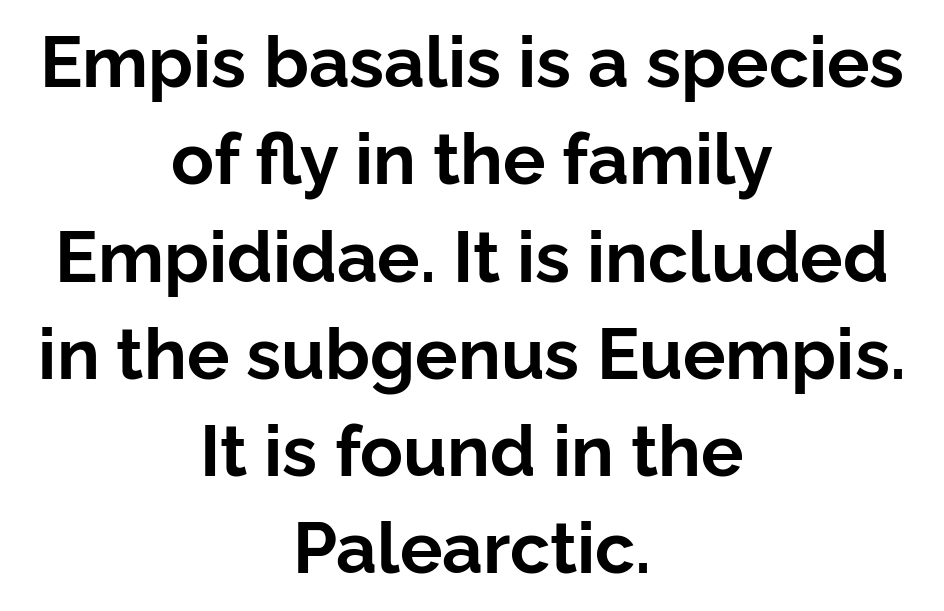
The image shows 71 px bold sans-serif type, upright; set centered, normal line spacing (1.37x), normal letter spacing, not underlined; low stroke contrast and a medium x-height.
